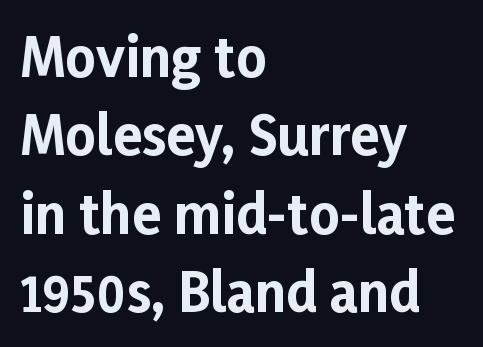
{"serif": "no", "italic": "no", "bold": "yes", "weight": "bold", "width": "normal", "stroke_contrast": "low", "x_height": "medium", "monospaced": "no", "underline": "no", "align": "left", "line_spacing": "normal", "line_spacing_ratio": 1.48, "letter_spacing": "normal", "letter_spacing_em": 0.0, "glyph_px": 53}
